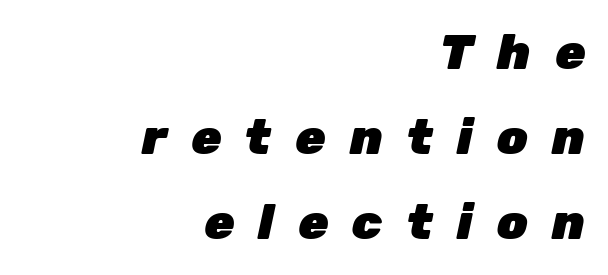
The image shows 49 px heavy type, italic (leaning right); set right-aligned, line spacing 1.73x, unusually wide letter spacing (+0.49 em), not underlined; low stroke contrast and a medium x-height.
